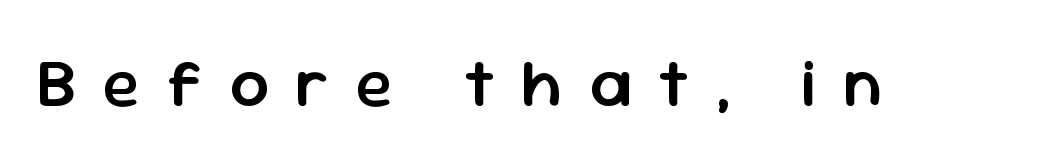
The image shows 69 px semibold sans-serif type, upright; set unusually wide letter spacing (+0.38 em), not underlined; low stroke contrast and a medium x-height.
